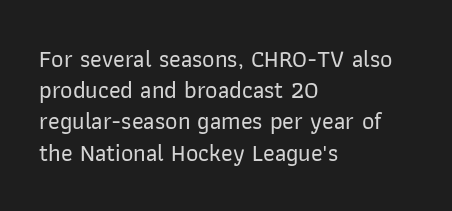
Q: Is the text italic (slanted)? A: No, it is upright.
Q: Is the text underlined? A: No.
Q: How is the paragraph aligned? A: Left-aligned.
Q: Is the spacing between letters normal or unusually wide? A: Normal.
Q: Is the spacing between lines tight, normal or loose? A: Normal.
